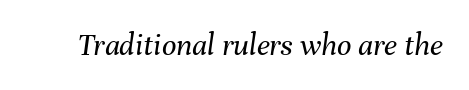
Q: Is the text bold? A: No.
Q: Is the text italic (slanted)? A: Yes, it leans right by about 8 degrees.
Q: Is the text underlined? A: No.
Q: Is the spacing between letters normal or unusually wide? A: Normal.
Q: Width (condensed, normal, or wide)? A: Normal.
Q: Stroke contrast? A: Medium.
Q: x-height? A: Medium.
Q: Monospaced? A: No.
